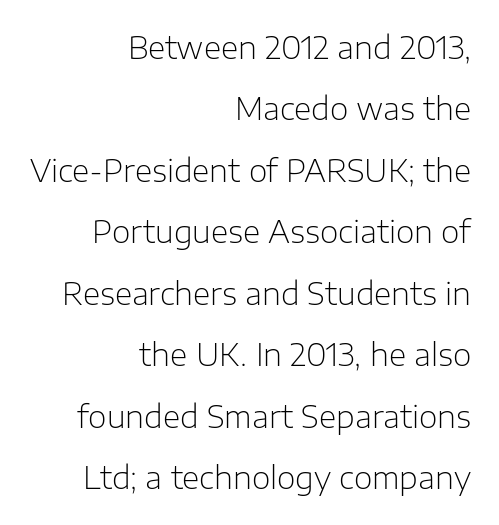
Q: Is the text bold? A: No.
Q: Is the text italic (slanted)? A: No, it is upright.
Q: Is the typeface a serif or a sans-serif typeface? A: Sans-serif.
Q: Is the text underlined? A: No.
Q: How is the paragraph aligned? A: Right-aligned.
Q: Is the spacing between letters normal or unusually wide? A: Normal.
Q: Is the spacing between lines tight, normal or loose? A: Loose.
Q: Width (condensed, normal, or wide)? A: Normal.
Q: Stroke contrast? A: Low.
Q: x-height? A: Medium.
Q: Monospaced? A: No.
